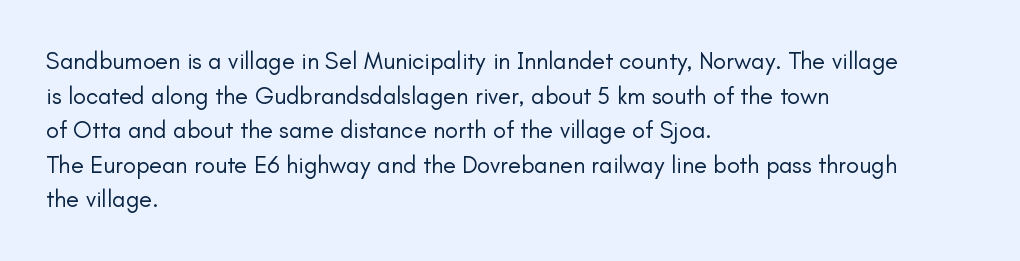
Regarding leading, the lines here are spaced in the standard way. The letters look calm and open, with moderate or lighter stems. Layout note: lines flush left. The rendering keeps characters at their native spacing. The lettering stays uniformly vertical, giving the passage a roman look. Underline: absent.
